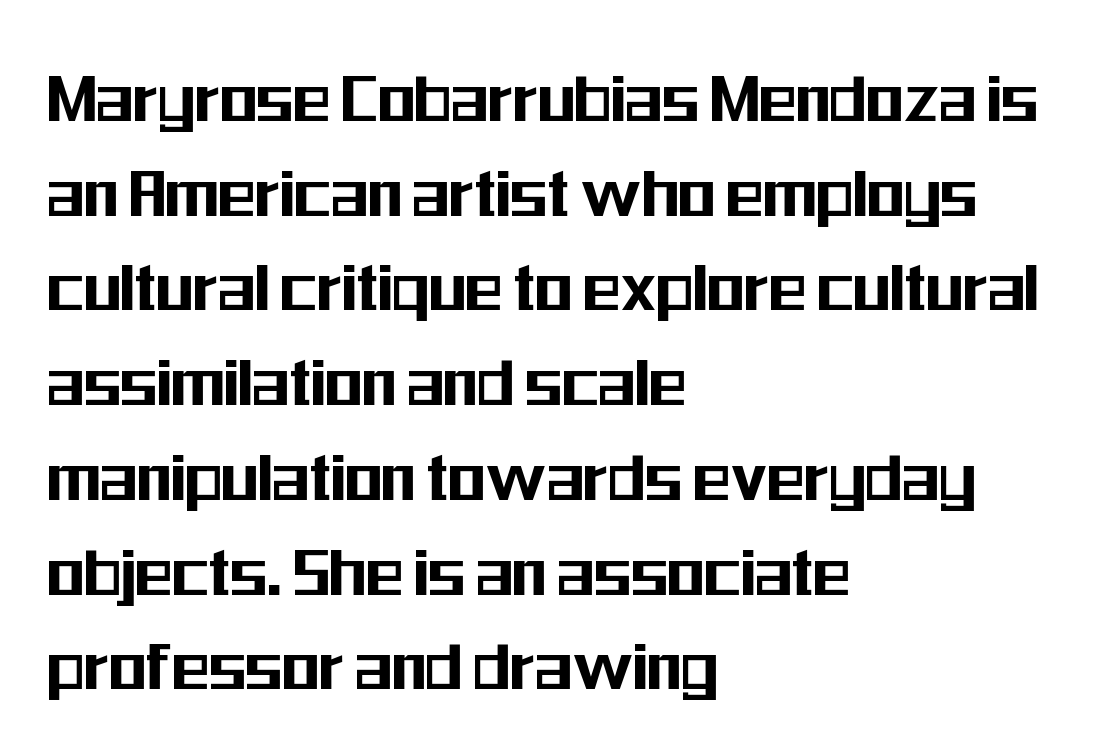
Just letters on the line, the space beneath them empty. Looks like regular typesetting: each glyph gets only the width it needs. The passage shown is typeset with a sans-serif family. Short and long lines alike share a common starting point at left. The rendering keeps characters at their native spacing. No italicization has been applied; the sample stays upright.
